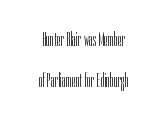
The image shows 20 px text type, upright; set centered, loose line spacing (2.04x), normal letter spacing, not underlined.
